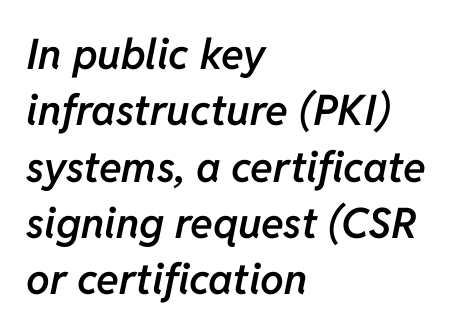
{"italic": "yes", "lean": "right", "slant_degrees": 11, "bold": "semi", "weight": "semibold", "width": "normal", "stroke_contrast": "low", "x_height": "medium", "monospaced": "no", "underline": "no", "align": "left", "line_spacing": "normal", "line_spacing_ratio": 1.34, "letter_spacing": "normal", "letter_spacing_em": 0.0, "glyph_px": 42}
